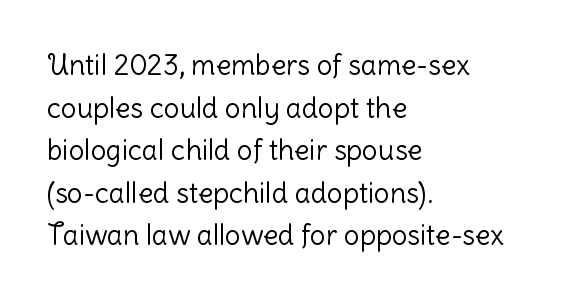
Q: Is the text bold? A: No.
Q: Is the text italic (slanted)? A: No, it is upright.
Q: Is the typeface a serif or a sans-serif typeface? A: Sans-serif.
Q: Is the text underlined? A: No.
Q: How is the paragraph aligned? A: Left-aligned.
Q: Is the spacing between letters normal or unusually wide? A: Normal.
Q: Is the spacing between lines tight, normal or loose? A: Normal.
Q: Width (condensed, normal, or wide)? A: Normal.
Q: Stroke contrast? A: Low.
Q: x-height? A: Medium.
Q: Monospaced? A: No.
